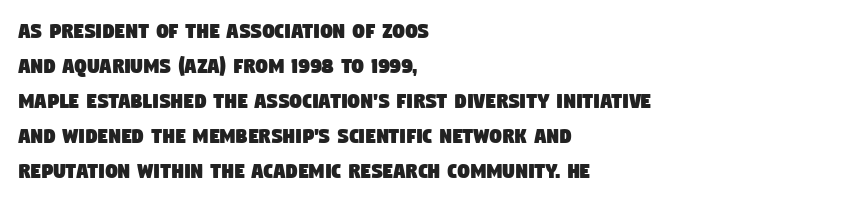
Q: Is the text underlined? A: No.
Q: How is the paragraph aligned? A: Left-aligned.
Q: Is the spacing between letters normal or unusually wide? A: Normal.
Q: Is the spacing between lines tight, normal or loose? A: Normal.
